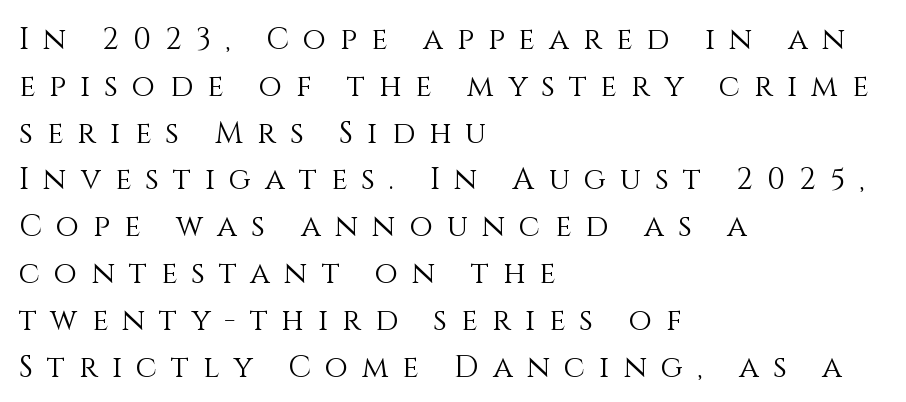
Q: Is the text bold? A: No.
Q: Is the text italic (slanted)? A: No, it is upright.
Q: Is the text underlined? A: No.
Q: How is the paragraph aligned? A: Left-aligned.
Q: Is the spacing between letters normal or unusually wide? A: Unusually wide.
Q: Is the spacing between lines tight, normal or loose? A: Normal.
Q: Width (condensed, normal, or wide)? A: Normal.
Q: Stroke contrast? A: Medium.
Q: x-height? A: Large.
Q: Monospaced? A: No.
